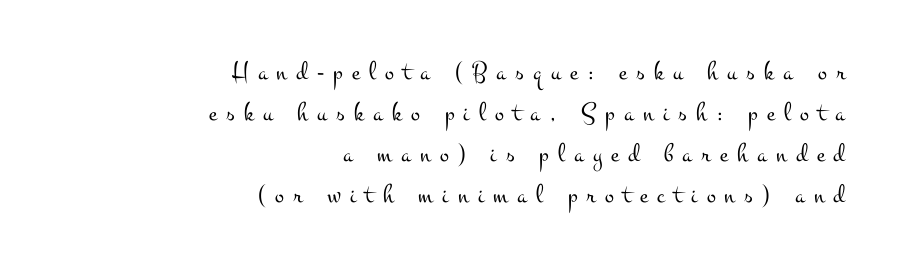
Q: Is the text bold? A: No.
Q: Is the text italic (slanted)? A: Yes.
Q: Is the text underlined? A: No.
Q: How is the paragraph aligned? A: Right-aligned.
Q: Is the spacing between letters normal or unusually wide? A: Unusually wide.
Q: Is the spacing between lines tight, normal or loose? A: Normal.
